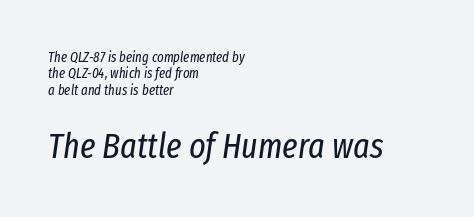
{"italic": "yes", "lean": "right", "slant_degrees": 8, "bold": "no", "weight": "regular", "width": "condensed", "stroke_contrast": "low", "x_height": "medium", "monospaced": "no", "underline": "no", "align": "left", "line_spacing_ratio": 1.17, "letter_spacing": "normal", "letter_spacing_em": 0.0, "larger_block": "second", "size_ratio": 2.5, "glyph_px": 35}
